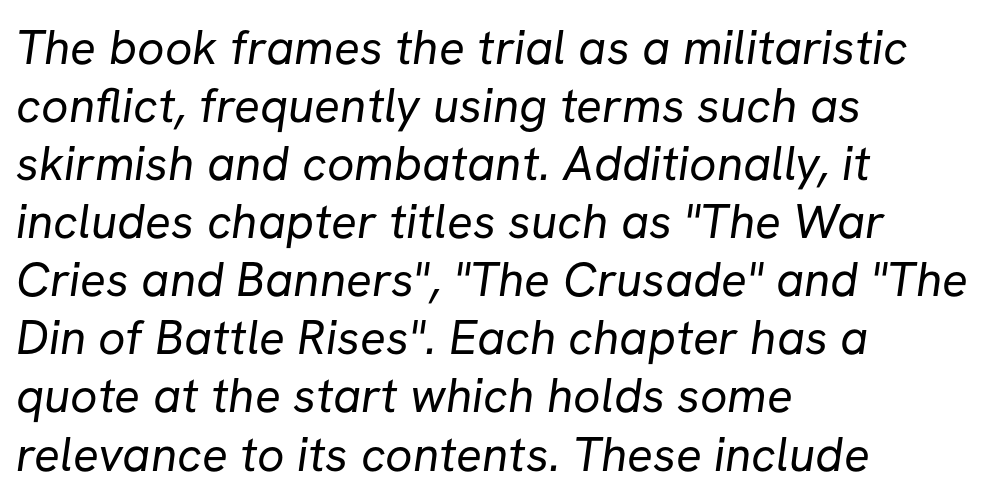
Observe the absence of serifs on each vertical stroke in this sample. No word sits above an underline. Here the designer chose a conventional face with non-uniform glyph widths. Is the type heavy? It reads as light-to-regular instead. Compared with a centered layout, this one pins lines to the left instead.
